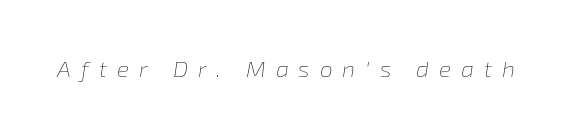
Glyph-to-glyph distance is far greater than everyday printed text. Heaviness? Minimal to ordinary, like unemphasized prose. The words here are not underlined. A typesetter would mark this as italic.
